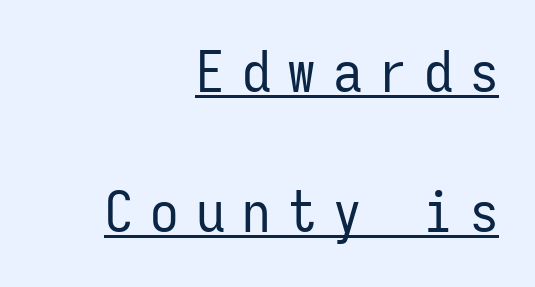
{"serif": "no", "italic": "no", "bold": "no", "weight": "regular", "width": "condensed", "stroke_contrast": "low", "x_height": "medium", "monospaced": "yes", "underline": "yes", "align": "right", "line_spacing": "loose", "line_spacing_ratio": 2.46, "letter_spacing": "wide", "letter_spacing_em": 0.3, "glyph_px": 57}
